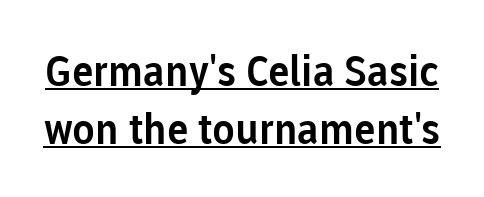
The image shows 42 px sans-serif type, upright; set normal line spacing (1.37x), normal letter spacing, underlined; low stroke contrast and a medium x-height.
